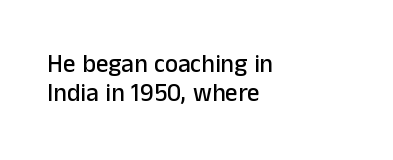
Q: Is the text italic (slanted)? A: No, it is upright.
Q: Is the text underlined? A: No.
Q: How is the paragraph aligned? A: Left-aligned.
Q: Is the spacing between letters normal or unusually wide? A: Normal.
